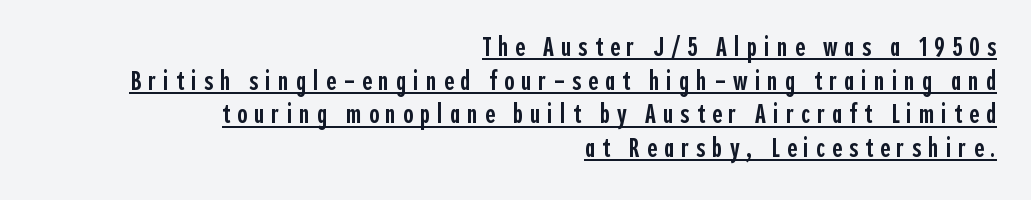
Q: Is the text bold? A: Semi-bold.
Q: Is the text italic (slanted)? A: No, it is upright.
Q: Is the text underlined? A: Yes.
Q: How is the paragraph aligned? A: Right-aligned.
Q: Is the spacing between letters normal or unusually wide? A: Unusually wide.
Q: Is the spacing between lines tight, normal or loose? A: Normal.
